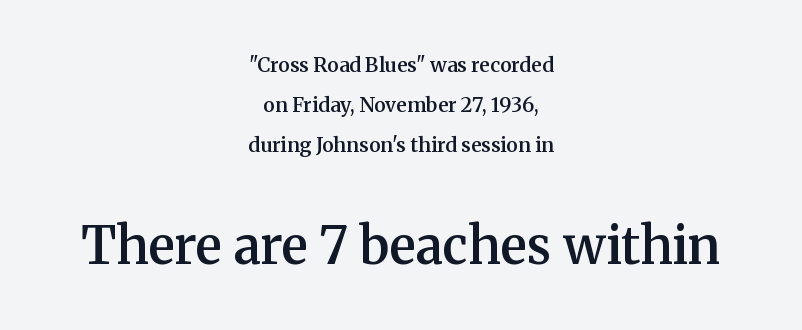
The rendering enlarges the type as you move from the upper chunk to the lower. Honestly, the letter spacing is just normal — you wouldn't notice it. The zone under the glyphs is completely vacant. Each letter keeps its own natural width here, so spacing adapts to shape. Typeset on center — no edge is straight. Is the type bold? Partly — it's a semibold, heavier than regular but not fully bold.
